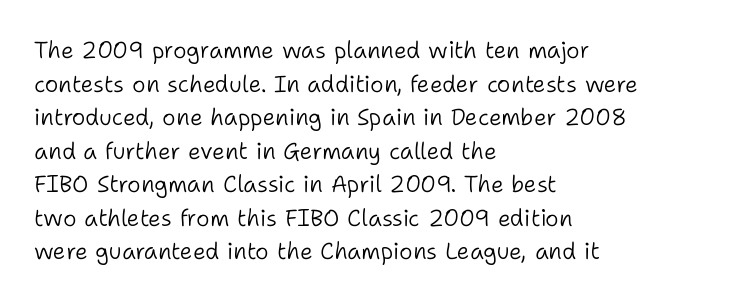
What stands out about the letter spacing? Nothing — it is the standard amount. Type without underlining. You can tell it's not italic because the verticals are truly vertical. Is there much room between lines? A standard amount, neither cramped nor airy.
